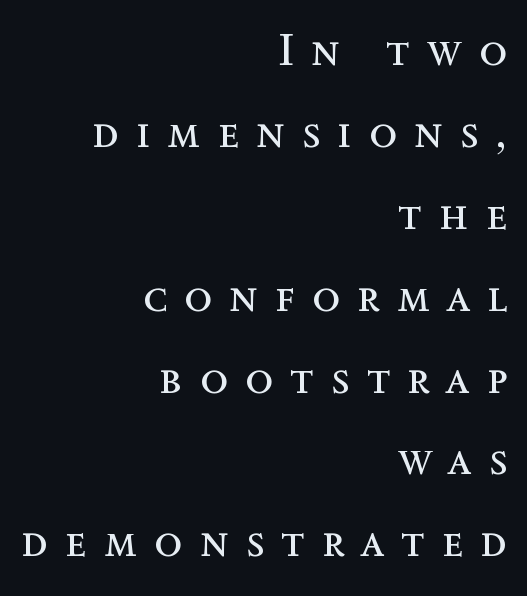
{"italic": "no", "bold": "no", "weight": "regular", "width": "normal", "x_height": "medium", "monospaced": "no", "underline": "no", "align": "right", "line_spacing_ratio": 1.78, "letter_spacing": "wide", "letter_spacing_em": 0.37, "glyph_px": 46}
